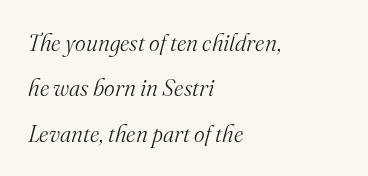
The image shows 23 px text type, italic (leaning right); set left-aligned, loose line spacing (1.97x), normal letter spacing, not underlined.
